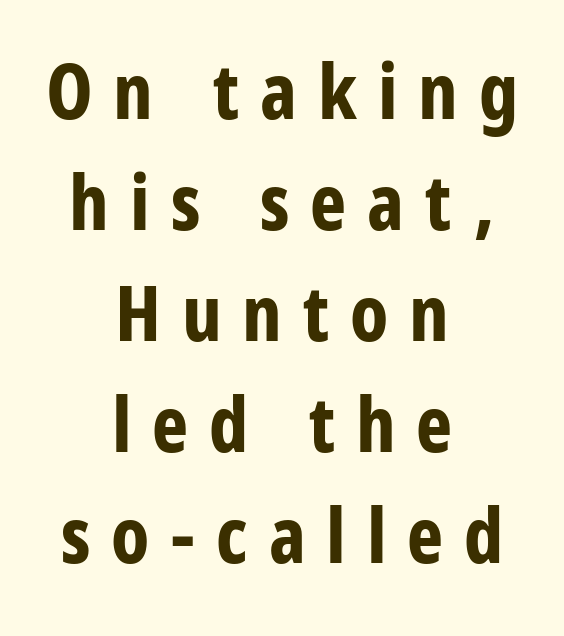
{"serif": "no", "italic": "no", "bold": "yes", "weight": "bold", "width": "condensed", "stroke_contrast": "low", "x_height": "large", "monospaced": "no", "underline": "no", "align": "center", "line_spacing": "normal", "line_spacing_ratio": 1.44, "letter_spacing": "wide", "letter_spacing_em": 0.27, "glyph_px": 77}
